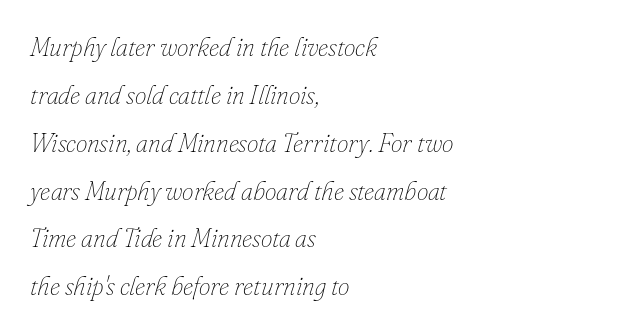
Q: Is the text bold? A: No.
Q: Is the text italic (slanted)? A: Yes, it leans right by about 16 degrees.
Q: Is the text underlined? A: No.
Q: How is the paragraph aligned? A: Left-aligned.
Q: Is the spacing between letters normal or unusually wide? A: Normal.
